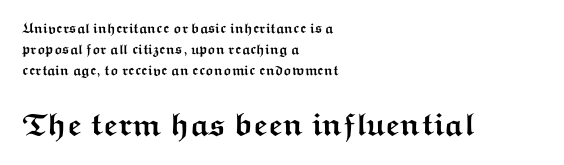
The passage shown is emphatically bold. Serifs: no, the terminals of the letterforms are clean. Ascenders rise straight up at ninety degrees. The ragged edge is on the right, which tells us the setting is flush left. The lines sit at an ordinary, default distance from one another.
